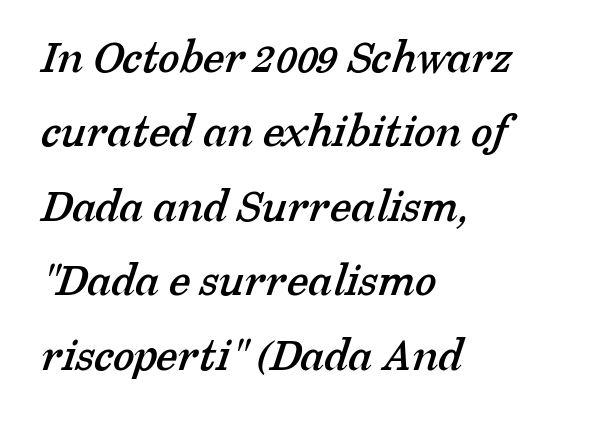
The image shows 49 px serif type; set left-aligned, normal line spacing (1.52x), normal letter spacing, not underlined; low stroke contrast and a medium x-height.
